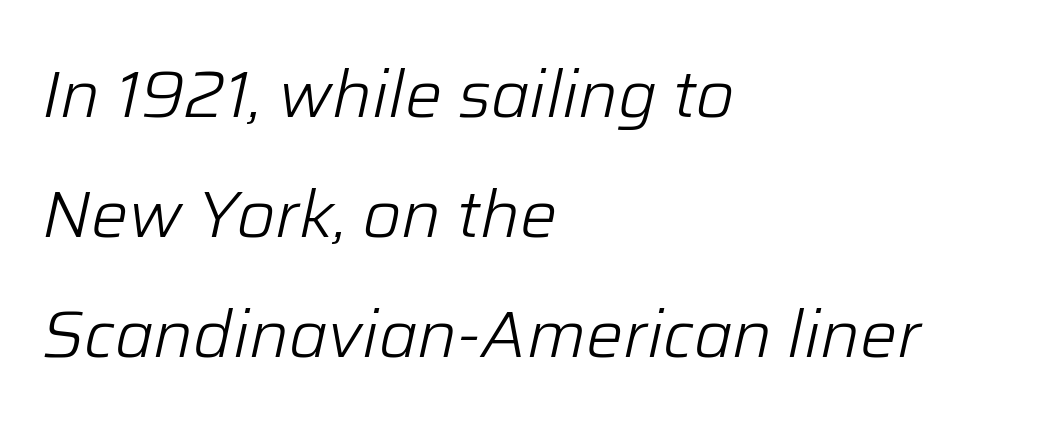
The image shows 66 px light type, italic (leaning right); set left-aligned, line spacing 1.82x, normal letter spacing, not underlined; low stroke contrast and a medium x-height.
